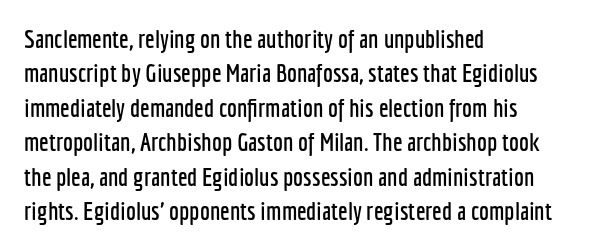
The image shows 25 px text type, upright; set left-aligned, normal line spacing (1.38x), normal letter spacing, not underlined.
